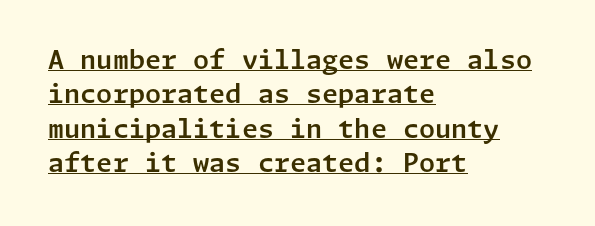
The image shows 26 px text type, upright; set left-aligned, normal line spacing (1.32x), normal letter spacing, underlined.
